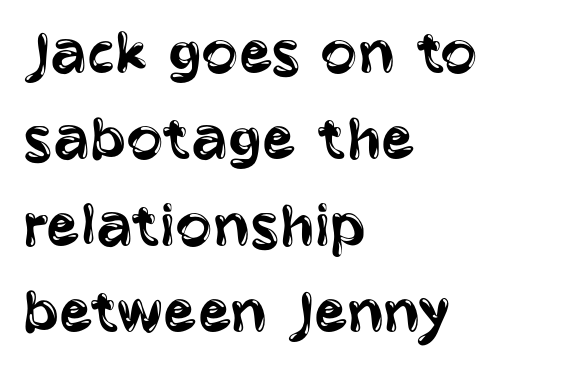
The lines sit at an ordinary, default distance from one another. The rendering anchors every line to the left-hand side. Is the stroke heavy? The answer is a plain regular-or-lighter. The gaps between neighbouring characters are ordinary and unremarkable.
